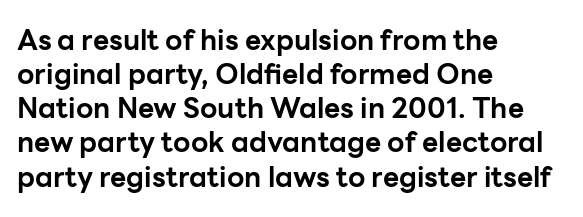
Q: Is the text bold? A: Yes.
Q: Is the text italic (slanted)? A: No, it is upright.
Q: Is the typeface a serif or a sans-serif typeface? A: Sans-serif.
Q: Is the text underlined? A: No.
Q: How is the paragraph aligned? A: Left-aligned.
Q: Is the spacing between letters normal or unusually wide? A: Normal.
Q: Width (condensed, normal, or wide)? A: Normal.
Q: Stroke contrast? A: Low.
Q: x-height? A: Medium.
Q: Monospaced? A: No.
